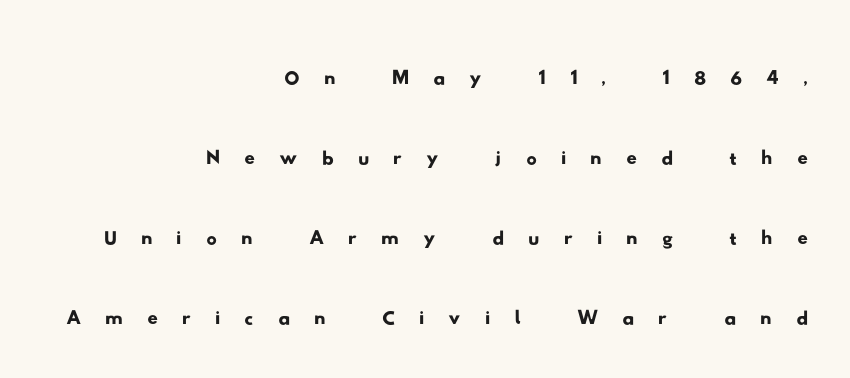
Q: Is the typeface a serif or a sans-serif typeface? A: Sans-serif.
Q: Is the text underlined? A: No.
Q: How is the paragraph aligned? A: Right-aligned.
Q: Is the spacing between letters normal or unusually wide? A: Unusually wide.
Q: Is the spacing between lines tight, normal or loose? A: Normal.
Q: Width (condensed, normal, or wide)? A: Wide.
Q: Stroke contrast? A: Low.
Q: x-height? A: Small.
Q: Monospaced? A: No.
